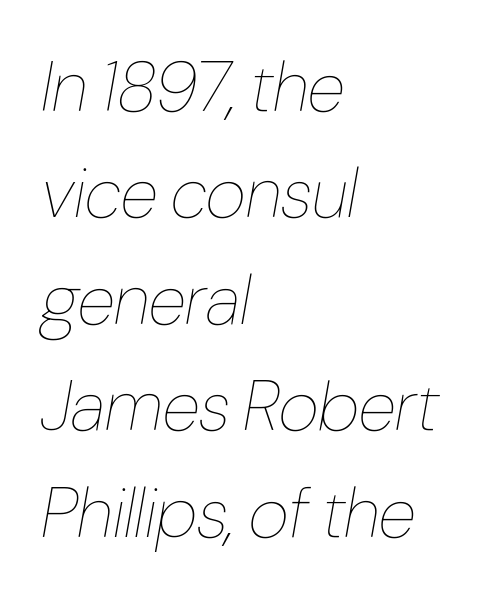
The image shows 70 px thin, condensed type, italic (leaning right); set left-aligned, normal line spacing (1.52x), normal letter spacing, not underlined; low stroke contrast and a medium x-height.
